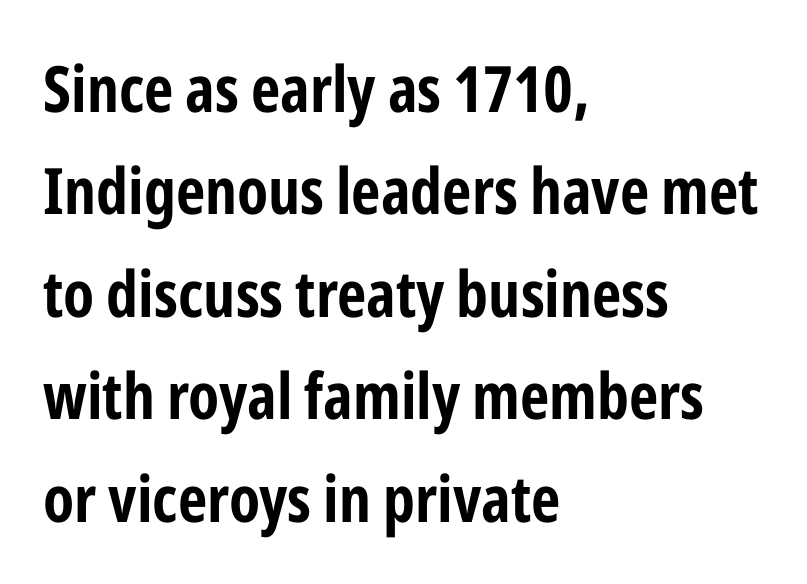
Check the space under the baseline: it is left empty. These lines were composed using upright roman letters. You could not count columns in this text — the font is proportionally spaced. The glyphs in this specimen are sans serif.
